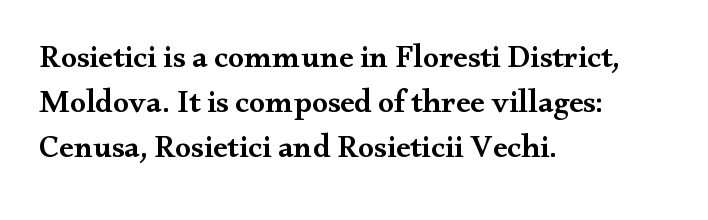
The image shows 32 px semibold, wide serif type, upright; set left-aligned, normal line spacing (1.4x), normal letter spacing, not underlined; medium stroke contrast and a small x-height.
